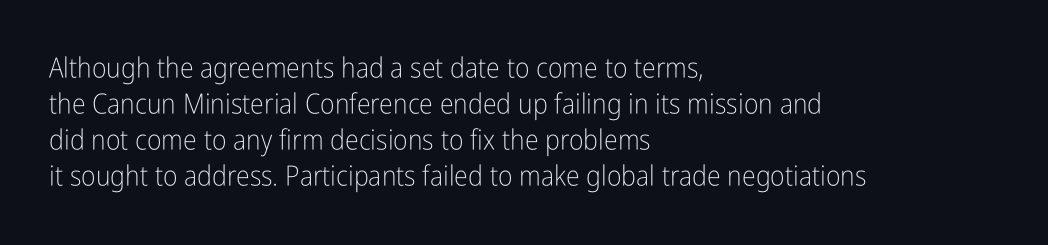
The passage shown is typeset with a sans-serif family. You could call the tracking neutral — neither tight nor loose. Varying glyph widths throughout — classic text-font behaviour. Italic? Not at all — the glyphs are vertical.
